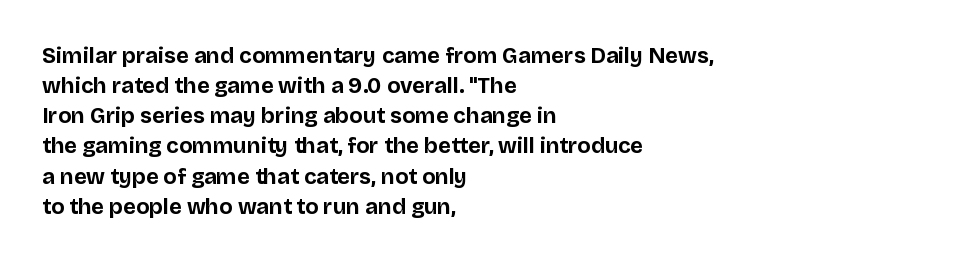
Q: Is the text bold? A: Yes.
Q: Is the text italic (slanted)? A: No, it is upright.
Q: Is the text underlined? A: No.
Q: How is the paragraph aligned? A: Left-aligned.
Q: Is the spacing between letters normal or unusually wide? A: Normal.
Q: Is the spacing between lines tight, normal or loose? A: Normal.
